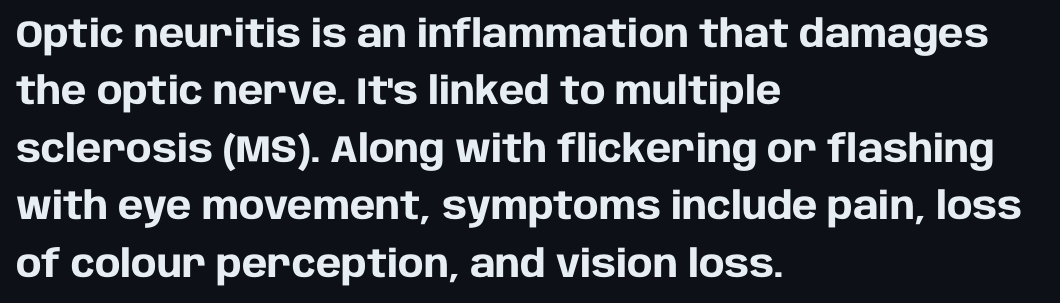
Q: Is the text bold? A: Yes.
Q: Is the text italic (slanted)? A: No, it is upright.
Q: Is the typeface a serif or a sans-serif typeface? A: Sans-serif.
Q: Is the text underlined? A: No.
Q: How is the paragraph aligned? A: Left-aligned.
Q: Is the spacing between letters normal or unusually wide? A: Normal.
Q: Is the spacing between lines tight, normal or loose? A: Normal.
Q: Width (condensed, normal, or wide)? A: Normal.
Q: Stroke contrast? A: Low.
Q: x-height? A: Large.
Q: Monospaced? A: No.
